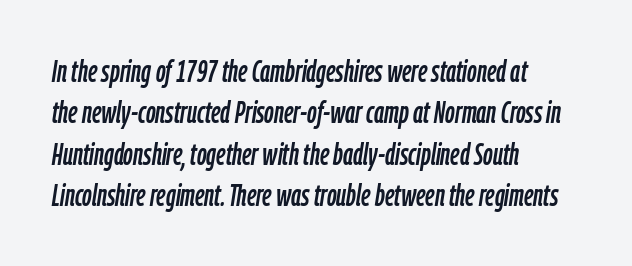
Q: Is the text italic (slanted)? A: Yes, it leans right by about 9 degrees.
Q: Is the text underlined? A: No.
Q: How is the paragraph aligned? A: Left-aligned.
Q: Is the spacing between letters normal or unusually wide? A: Normal.
Q: Is the spacing between lines tight, normal or loose? A: Normal.
Q: Width (condensed, normal, or wide)? A: Condensed.
Q: Stroke contrast? A: Low.
Q: x-height? A: Medium.
Q: Monospaced? A: No.
